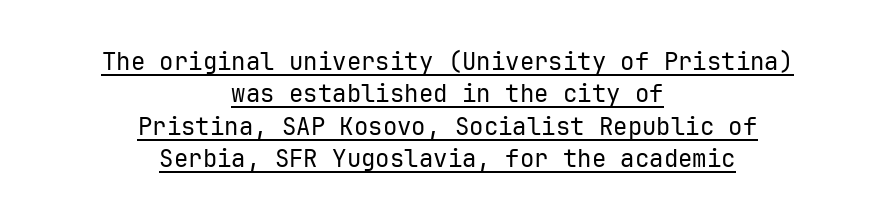
The words here are underlined. On a weight scale, this lands at 450 or below. Every character sits straight up, as roman type does. The gaps between neighbouring characters are ordinary and unremarkable. These lines are centered, leaving both edges ragged. Baseline-to-baseline distance is the conventional proportion of letter height.
